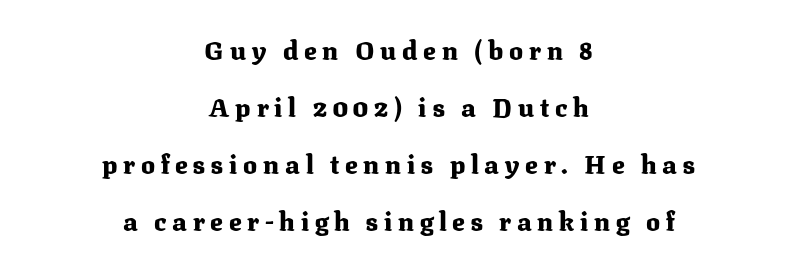
{"italic": "no", "bold": "yes", "underline": "no", "align": "center", "line_spacing": "loose", "line_spacing_ratio": 2.19, "letter_spacing": "wide", "letter_spacing_em": 0.22, "glyph_px": 26}
